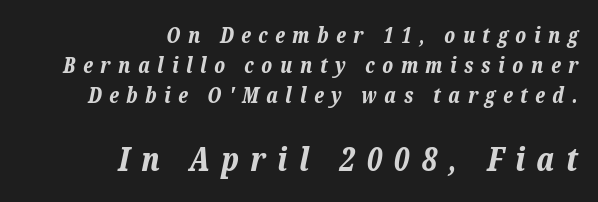
The image shows 32 px bold type, italic (leaning right); set right-aligned, normal line spacing (1.44x), unusually wide letter spacing (+0.36 em), not underlined; the second (bottom) block is 1.52x larger; low stroke contrast and a medium x-height.
